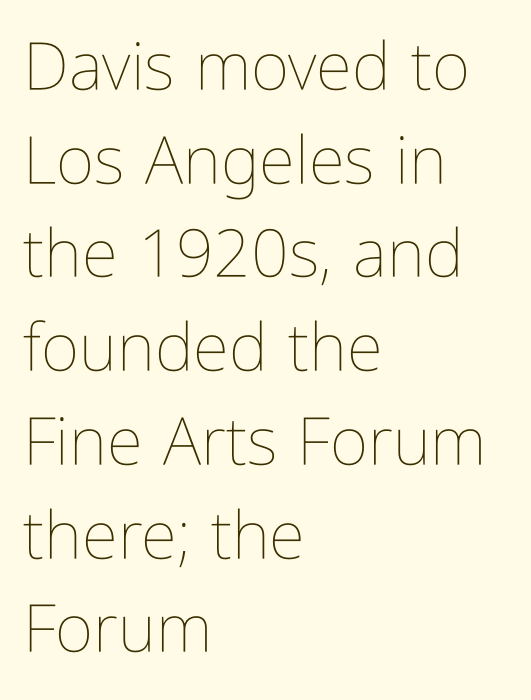
{"italic": "no", "bold": "no", "weight": "thin", "width": "condensed", "stroke_contrast": "low", "x_height": "medium", "monospaced": "no", "underline": "no", "align": "left", "line_spacing": "normal", "line_spacing_ratio": 1.42, "letter_spacing": "normal", "letter_spacing_em": 0.0, "glyph_px": 66}
